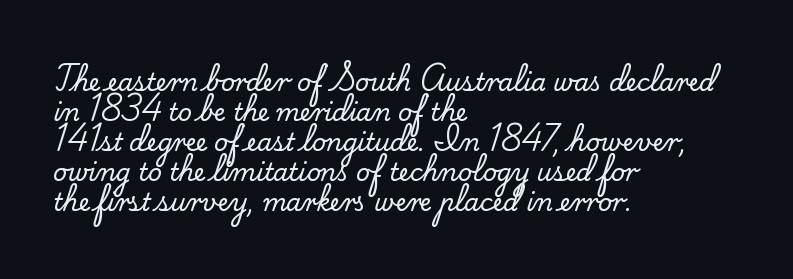
The lines in this sample share a left origin and differ only in where they stop. Tracking here is standard; glyphs follow each other at the usual distance. How would I describe the line gaps? Plain and ordinary.
